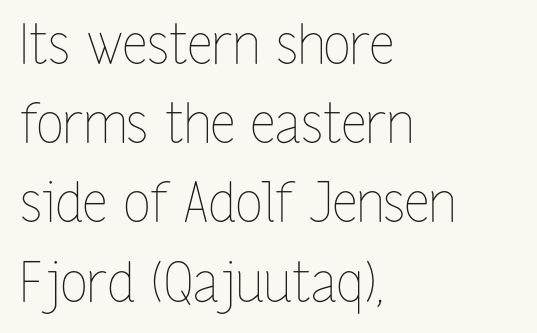
{"italic": "no", "bold": "no", "weight": "thin", "width": "condensed", "stroke_contrast": "low", "x_height": "medium", "monospaced": "no", "underline": "no", "align": "left", "line_spacing": "normal", "line_spacing_ratio": 1.44, "letter_spacing": "normal", "letter_spacing_em": 0.0, "glyph_px": 55}
